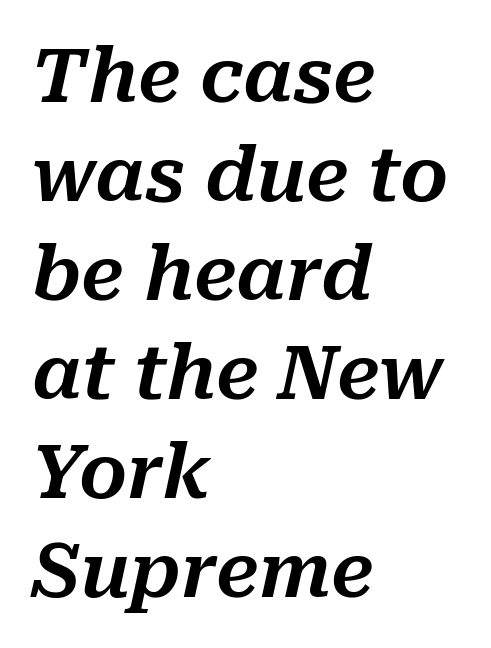
The image shows 75 px text type, italic (leaning right); set left-aligned, normal line spacing (1.32x), normal letter spacing, not underlined; medium stroke contrast and a medium x-height.
